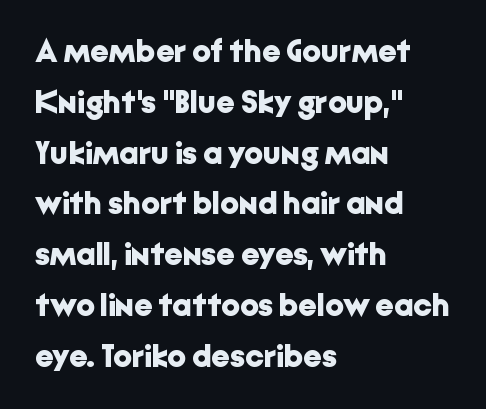
Q: Is the text bold? A: Yes.
Q: Is the text italic (slanted)? A: No, it is upright.
Q: Is the typeface a serif or a sans-serif typeface? A: Sans-serif.
Q: Is the text underlined? A: No.
Q: How is the paragraph aligned? A: Left-aligned.
Q: Is the spacing between letters normal or unusually wide? A: Normal.
Q: Is the spacing between lines tight, normal or loose? A: Normal.
Q: Width (condensed, normal, or wide)? A: Normal.
Q: Stroke contrast? A: Low.
Q: x-height? A: Medium.
Q: Monospaced? A: No.
